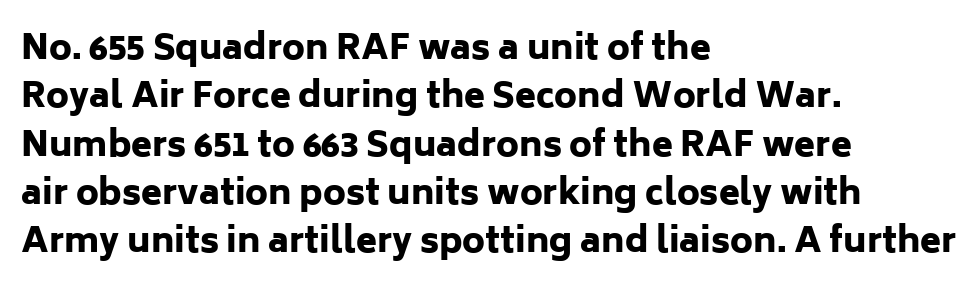
Q: Is the text bold? A: Yes.
Q: Is the text italic (slanted)? A: No, it is upright.
Q: Is the typeface a serif or a sans-serif typeface? A: Sans-serif.
Q: Is the text underlined? A: No.
Q: How is the paragraph aligned? A: Left-aligned.
Q: Is the spacing between letters normal or unusually wide? A: Normal.
Q: Is the spacing between lines tight, normal or loose? A: Normal.
Q: Width (condensed, normal, or wide)? A: Normal.
Q: Stroke contrast? A: Low.
Q: x-height? A: Medium.
Q: Monospaced? A: No.
